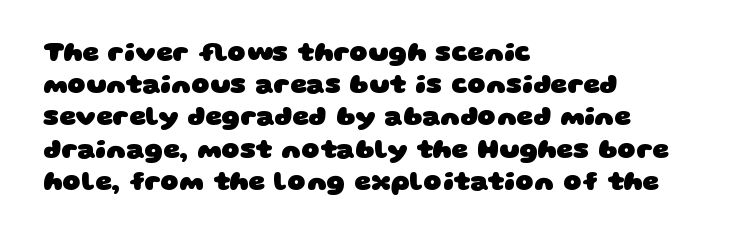
{"bold": "yes", "underline": "no", "align": "left", "line_spacing_ratio": 1.24, "letter_spacing": "normal", "letter_spacing_em": 0.0, "glyph_px": 26}
